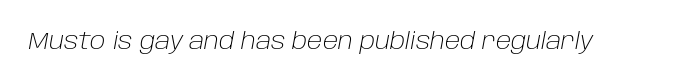
Q: Is the text bold? A: No.
Q: Is the text italic (slanted)? A: Yes, it leans right by about 10 degrees.
Q: Is the text underlined? A: No.
Q: Is the spacing between letters normal or unusually wide? A: Normal.
